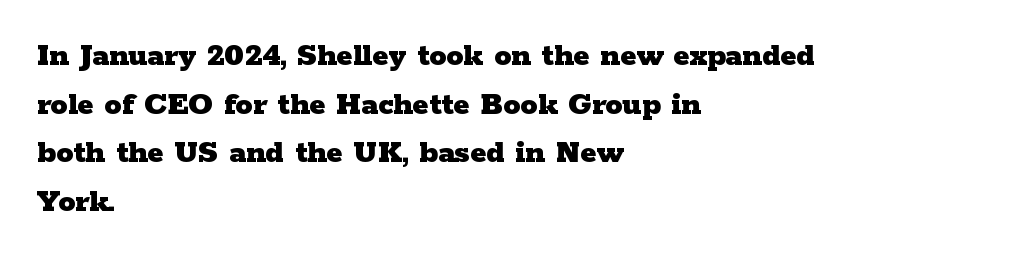
{"serif": "yes", "italic": "no", "bold": "yes", "weight": "heavy", "width": "wide", "stroke_contrast": "low", "x_height": "medium", "monospaced": "no", "underline": "no", "align": "left", "line_spacing": "normal", "line_spacing_ratio": 1.43, "letter_spacing": "normal", "letter_spacing_em": 0.0, "glyph_px": 34}
